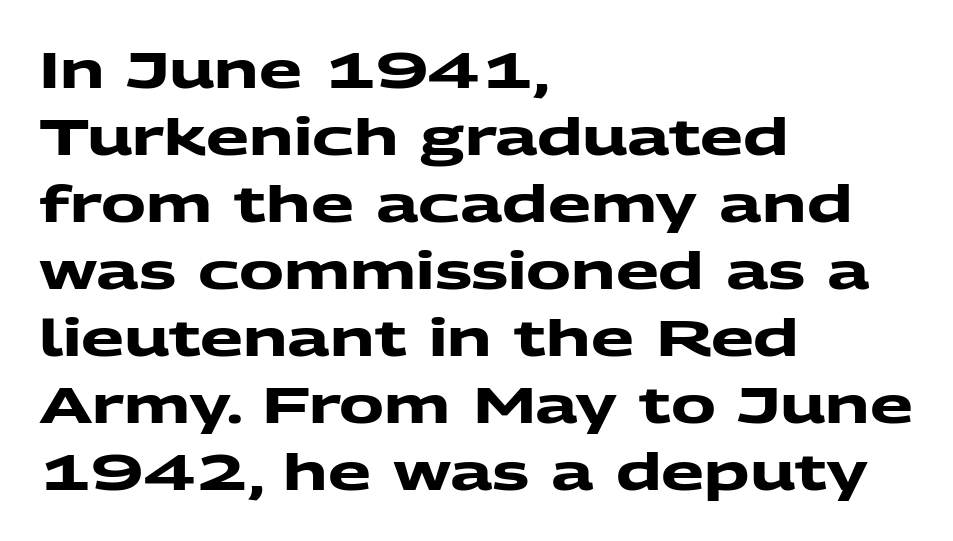
Q: Is the text bold? A: Yes.
Q: Is the typeface a serif or a sans-serif typeface? A: Sans-serif.
Q: Is the text underlined? A: No.
Q: How is the paragraph aligned? A: Left-aligned.
Q: Is the spacing between letters normal or unusually wide? A: Normal.
Q: Is the spacing between lines tight, normal or loose? A: Normal.
Q: Width (condensed, normal, or wide)? A: Wide.
Q: Stroke contrast? A: Medium.
Q: x-height? A: Medium.
Q: Monospaced? A: No.
